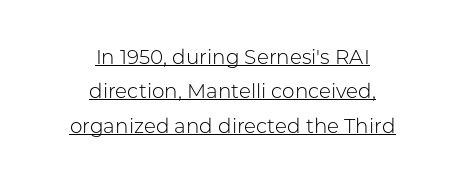
{"italic": "no", "bold": "no", "underline": "yes", "align": "center", "line_spacing_ratio": 1.72, "letter_spacing": "normal", "letter_spacing_em": 0.0, "glyph_px": 20}
